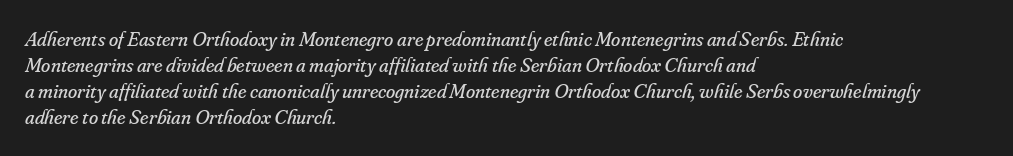
The image shows 21 px text type, italic (leaning right); set left-aligned, line spacing 1.24x, normal letter spacing, not underlined.
